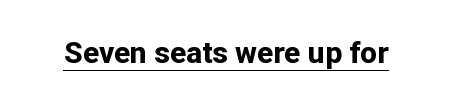
These words are printed bold, with thick strokes throughout. Varying glyph widths throughout — classic text-font behaviour. Words appear dense and cohesive because spacing is normal. The designer went with a sans here, leaving each stem footless.
